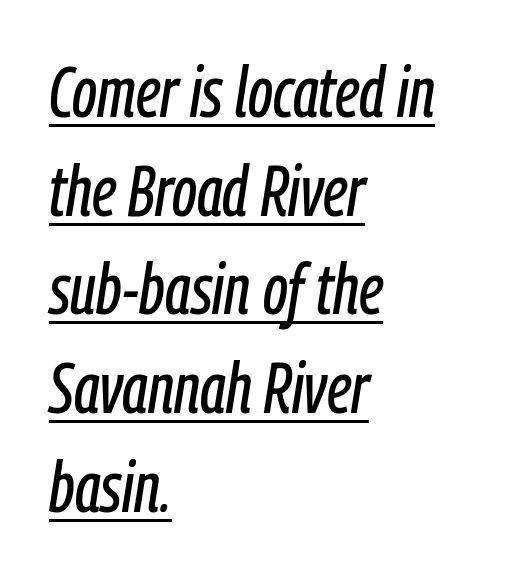
{"italic": "yes", "lean": "right", "slant_degrees": 9, "width": "condensed", "stroke_contrast": "low", "x_height": "medium", "monospaced": "no", "underline": "yes", "align": "left", "line_spacing": "normal", "line_spacing_ratio": 1.41, "letter_spacing": "normal", "letter_spacing_em": 0.0, "glyph_px": 70}
